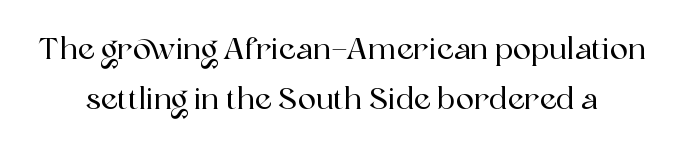
The letters sit at their default tracking, neither squeezed nor spread. The baseline area is clear. Is this a fixed-width face? No — the glyphs have proportional, varying widths. Type style note: has serifs. Is there much room between lines? A standard amount, neither cramped nor airy.
